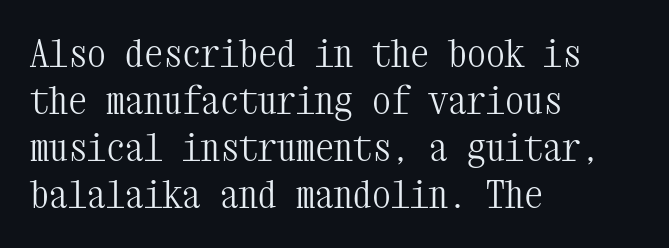
The face used here is monospaced, like something from a code editor. Little horizontal feet cap the strokes, marking this as serif type. Notice how the passage keeps a crisp vertical edge on the left only. Quick note: underline off. Is the type heavy? It reads as light-to-regular instead. Letter spacing: default.
